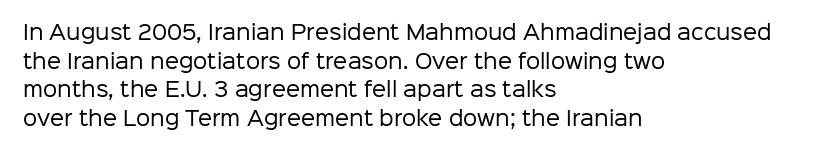
Honestly, the letter spacing is just normal — you wouldn't notice it. Every row of glyphs begins at an identical x-position on the left. The lettering holds an erect, upright posture throughout. A typesetter would call this leading conventional body-copy spacing.
